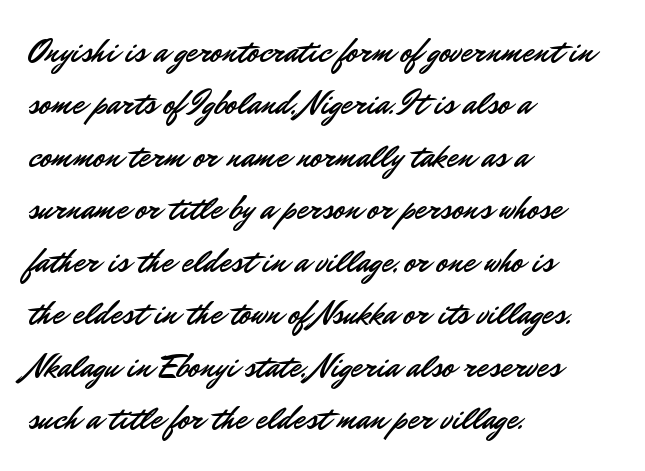
Q: Is the text italic (slanted)? A: Yes.
Q: Is the typeface a serif or a sans-serif typeface? A: Sans-serif.
Q: Is the text underlined? A: No.
Q: How is the paragraph aligned? A: Left-aligned.
Q: Is the spacing between letters normal or unusually wide? A: Normal.
Q: Is the spacing between lines tight, normal or loose? A: Normal.
Q: Width (condensed, normal, or wide)? A: Normal.
Q: Stroke contrast? A: Low.
Q: x-height? A: Small.
Q: Monospaced? A: No.
